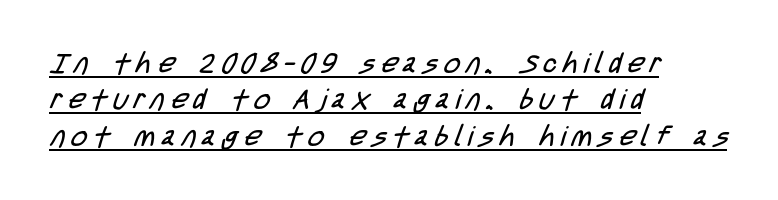
{"serif": "no", "bold": "no", "weight": "regular", "width": "condensed", "stroke_contrast": "low", "x_height": "large", "monospaced": "no", "underline": "yes", "align": "left", "line_spacing": "normal", "line_spacing_ratio": 1.3, "letter_spacing": "wide", "letter_spacing_em": 0.22, "glyph_px": 28}
